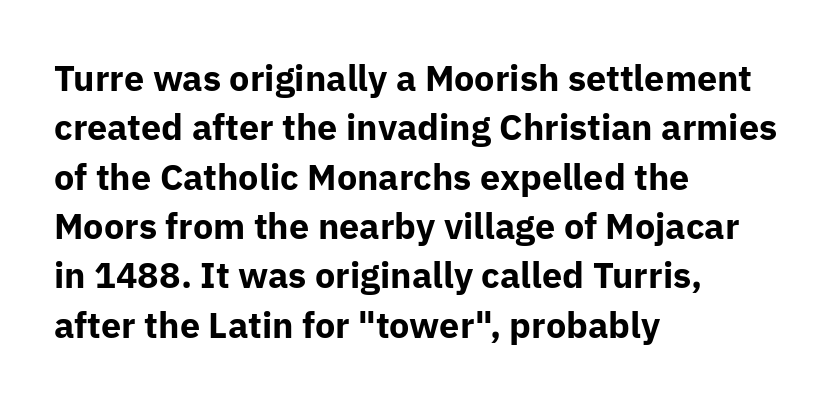
The image shows 36 px bold sans-serif type, upright; set left-aligned, normal line spacing (1.37x), normal letter spacing, not underlined; low stroke contrast and a medium x-height.
